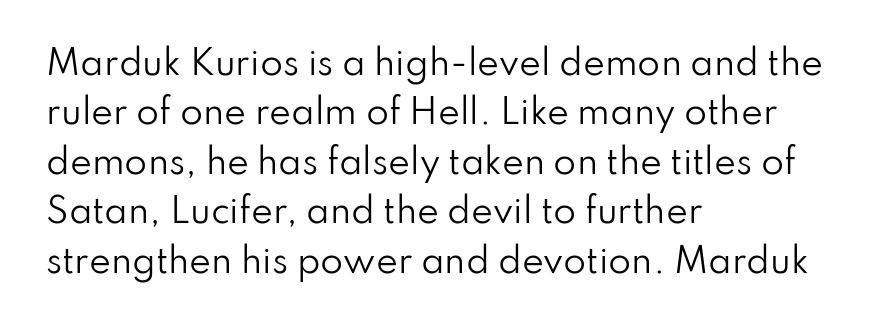
The image shows 33 px regular-weight sans-serif type, upright; set left-aligned, normal line spacing (1.5x), normal letter spacing, not underlined; low stroke contrast and a small x-height.
